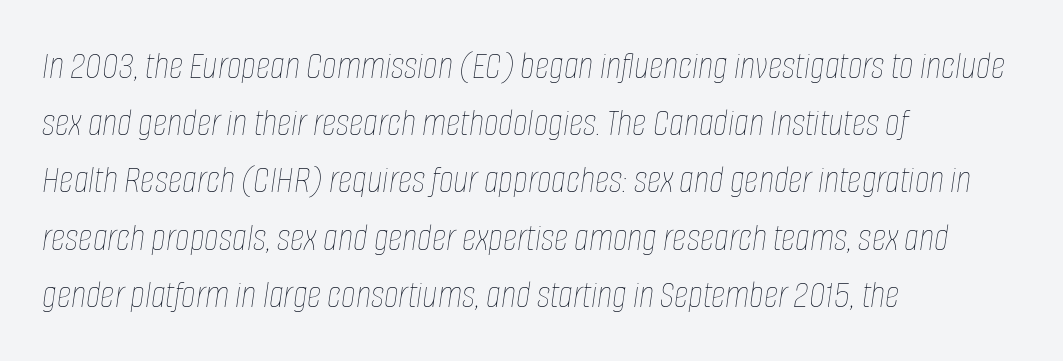
This block has exactly the height ordinary leading produces. Type without underlining. The glyphs look as if they've been sheared to an angle. The letters sit at their default tracking, neither squeezed nor spread. Stem width sits at or under what a default text font uses. Proportional: the letters do not fall into vertical columns.
